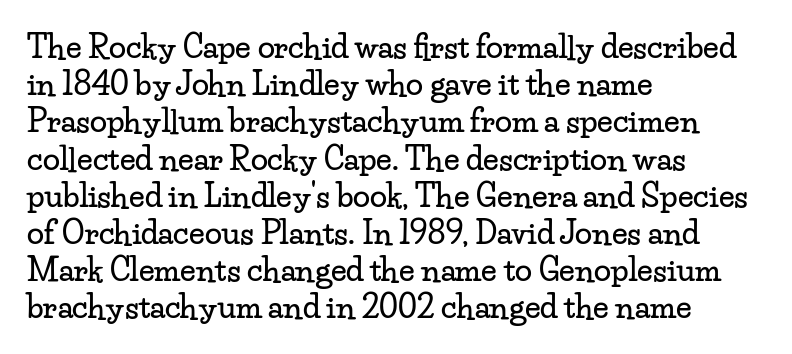
{"serif": "yes", "italic": "no", "width": "wide", "stroke_contrast": "low", "x_height": "small", "monospaced": "no", "underline": "no", "align": "left", "line_spacing_ratio": 1.2, "letter_spacing": "normal", "letter_spacing_em": 0.0, "glyph_px": 31}
